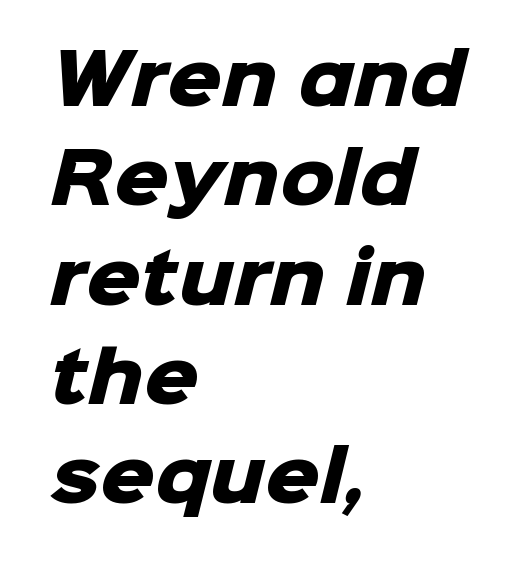
Q: Is the text bold? A: Yes.
Q: Is the typeface a serif or a sans-serif typeface? A: Sans-serif.
Q: Is the text underlined? A: No.
Q: How is the paragraph aligned? A: Left-aligned.
Q: Is the spacing between letters normal or unusually wide? A: Normal.
Q: Is the spacing between lines tight, normal or loose? A: Normal.
Q: Width (condensed, normal, or wide)? A: Normal.
Q: Stroke contrast? A: Low.
Q: x-height? A: Medium.
Q: Monospaced? A: No.
